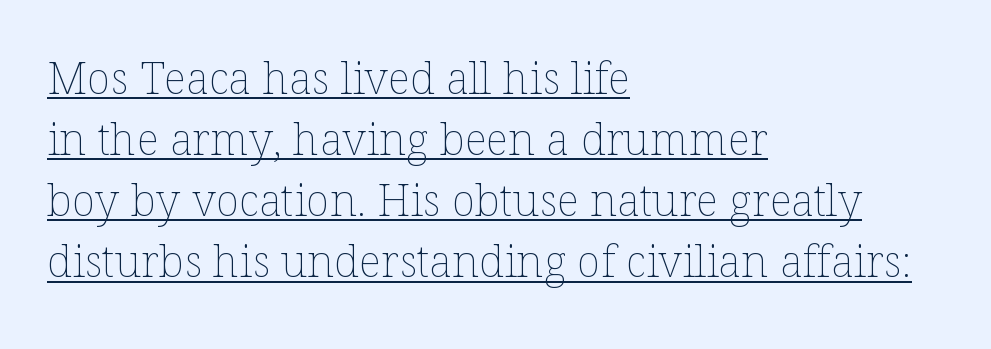
What decoration does the sample have? An underline. Caption: multi-line text, flush left, ragged right. Italic: no, the glyphs are upright roman. Students, note that the glyphs here touch the page at normal intervals. Leading: standard. Compared with a typical body face, this is equally light or lighter still.
